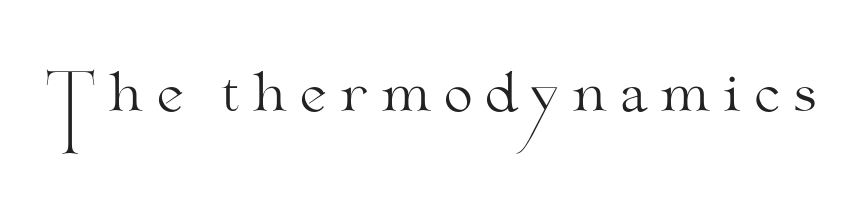
The image shows 53 px light, wide serif type, upright; set unusually wide letter spacing (+0.2 em), not underlined; medium stroke contrast and a small x-height.
